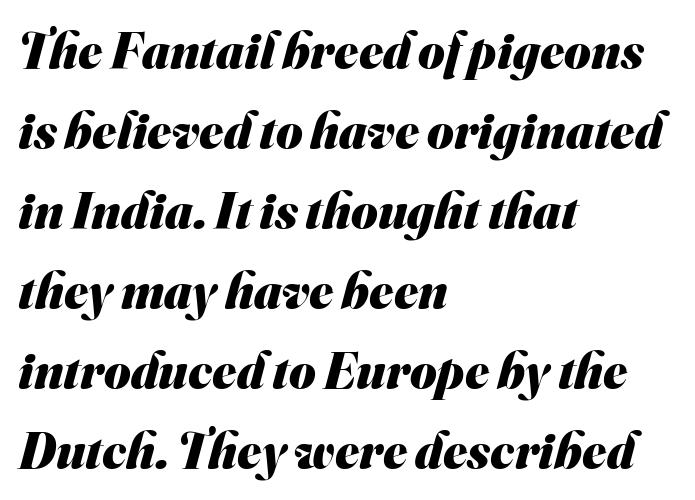
Short and long lines alike share a common starting point at left. The font family rendered here belongs to the sans-serif group. Caption: bold face, heavy strokes. In terms of leading, this rendering sits right in the middle. Looks like regular typesetting: each glyph gets only the width it needs.
